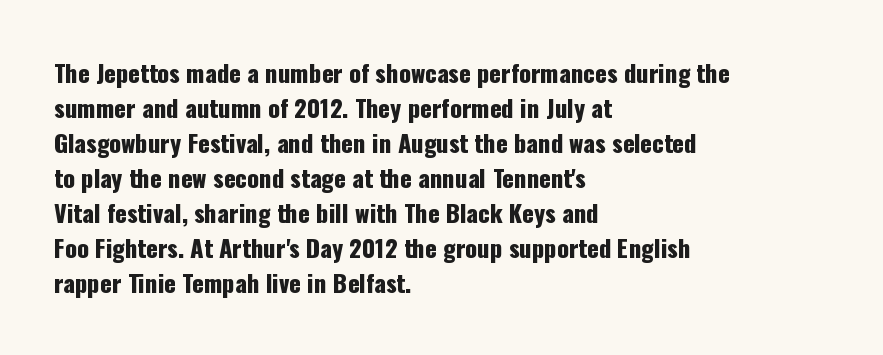
Style check: upright. The designer left line spacing at the default. Casual observation: everything's shoved over to the left. Tracking here is standard; glyphs follow each other at the usual distance. The foot of each line stays bare and open.
